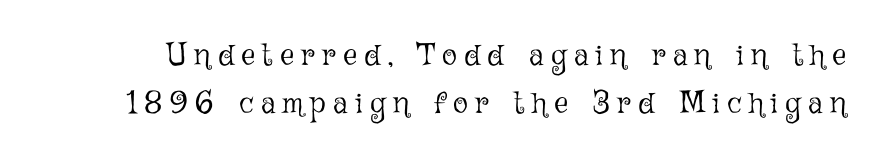
The image shows 31 px light type, upright; set normal line spacing (1.54x), unusually wide letter spacing (+0.24 em), not underlined; low stroke contrast and a medium x-height.
